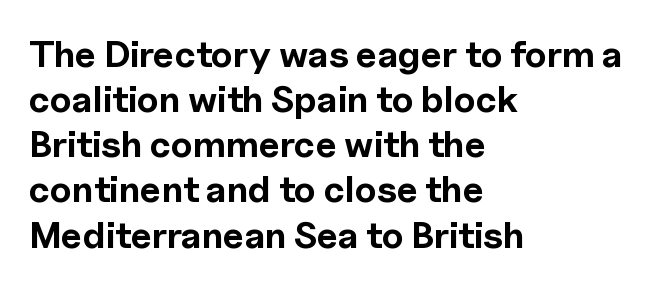
Q: Is the text bold? A: Yes.
Q: Is the text italic (slanted)? A: No, it is upright.
Q: Is the typeface a serif or a sans-serif typeface? A: Sans-serif.
Q: Is the text underlined? A: No.
Q: How is the paragraph aligned? A: Left-aligned.
Q: Is the spacing between letters normal or unusually wide? A: Normal.
Q: Width (condensed, normal, or wide)? A: Normal.
Q: x-height? A: Medium.
Q: Monospaced? A: No.
